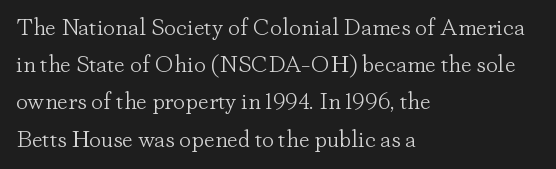
{"italic": "no", "bold": "no", "underline": "no", "align": "left", "line_spacing": "normal", "line_spacing_ratio": 1.55, "letter_spacing": "normal", "letter_spacing_em": 0.0, "glyph_px": 24}
